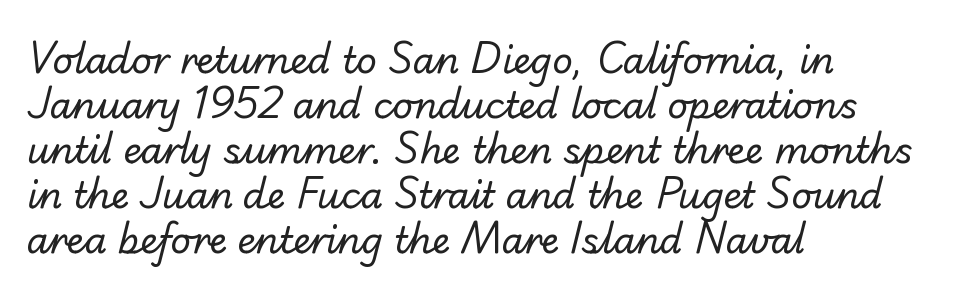
Q: Is the text bold? A: No.
Q: Is the typeface a serif or a sans-serif typeface? A: Sans-serif.
Q: Is the text underlined? A: No.
Q: How is the paragraph aligned? A: Left-aligned.
Q: Is the spacing between letters normal or unusually wide? A: Normal.
Q: Is the spacing between lines tight, normal or loose? A: Normal.
Q: Width (condensed, normal, or wide)? A: Normal.
Q: Stroke contrast? A: Low.
Q: x-height? A: Small.
Q: Monospaced? A: No.
